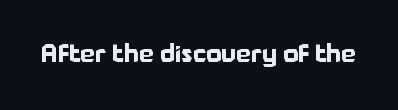
Q: Is the text bold? A: Yes.
Q: Is the text italic (slanted)? A: No, it is upright.
Q: Is the text underlined? A: No.
Q: Is the spacing between letters normal or unusually wide? A: Normal.
